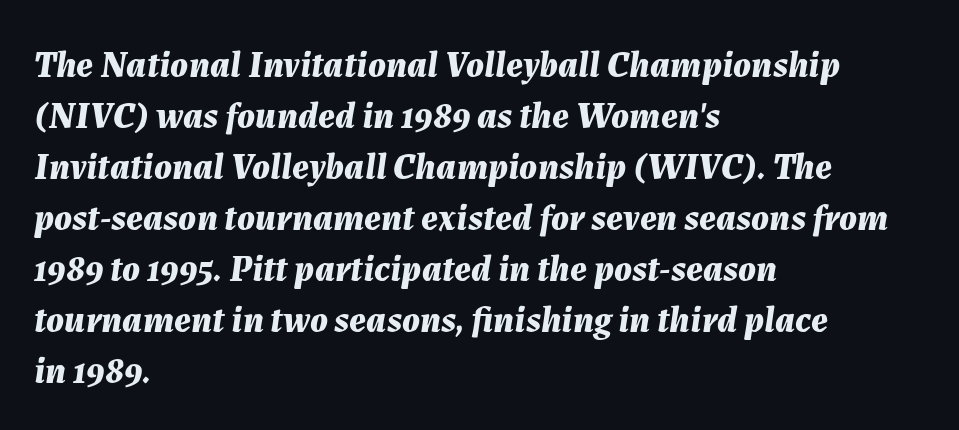
{"italic": "yes", "lean": "right", "slant_degrees": 7, "bold": "yes", "weight": "bold", "width": "normal", "stroke_contrast": "medium", "x_height": "medium", "monospaced": "no", "underline": "no", "align": "left", "line_spacing": "normal", "line_spacing_ratio": 1.38, "letter_spacing": "normal", "letter_spacing_em": 0.0, "glyph_px": 37}
